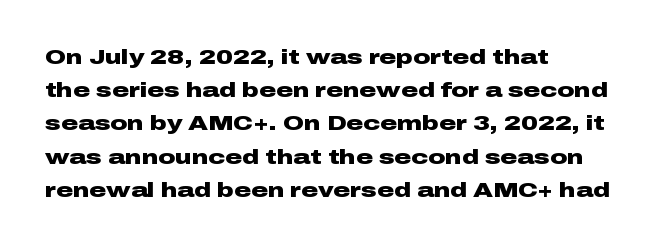
The font is running at its bold setting. Letters rest on an invisible, unmarked baseline. Students, note that the glyphs here touch the page at normal intervals. The rendering anchors every line to the left-hand side.
